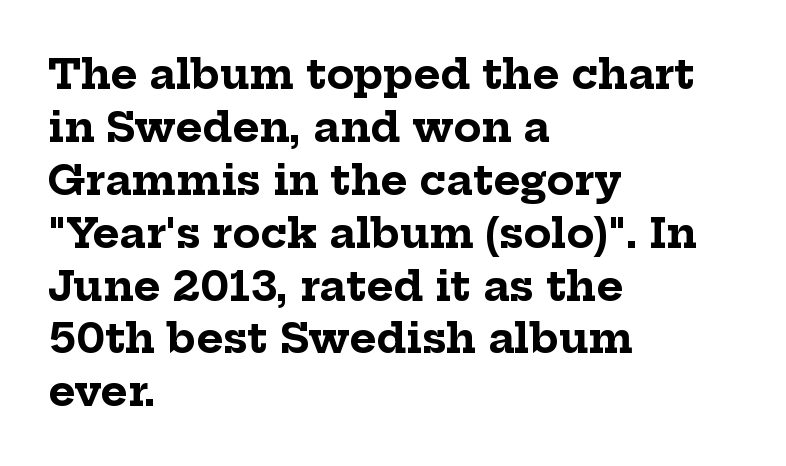
The image shows 41 px bold serif type, upright; set left-aligned, normal line spacing (1.29x), normal letter spacing, not underlined; low stroke contrast and a medium x-height.
